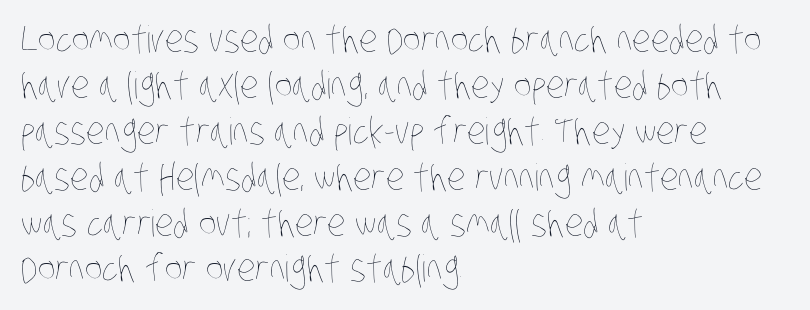
The image shows 37 px thin, condensed type; set left-aligned, line spacing 1.24x, normal letter spacing, not underlined; low stroke contrast and a large x-height.
